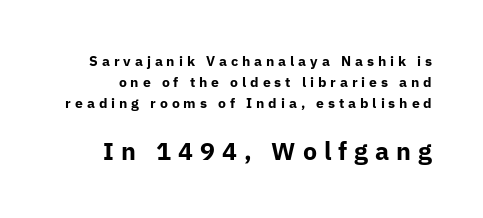
Compared with typical paragraphs, the rows here are spaced about the same. The letters are spread apart with noticeably loose tracking. Bold? Absolutely — the strokes are thick and heavy. Designer's note — italics off, roman on. Reading top to bottom, the characters get bigger at the block break.
